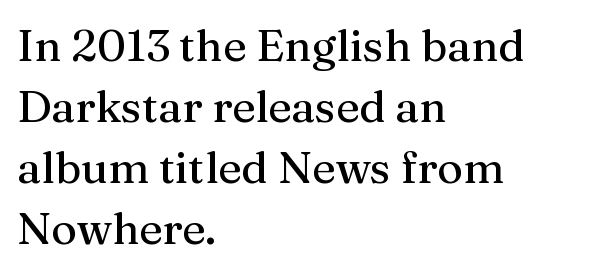
Q: Is the text italic (slanted)? A: No, it is upright.
Q: Is the typeface a serif or a sans-serif typeface? A: Serif.
Q: Is the text underlined? A: No.
Q: How is the paragraph aligned? A: Left-aligned.
Q: Is the spacing between letters normal or unusually wide? A: Normal.
Q: Is the spacing between lines tight, normal or loose? A: Normal.
Q: Width (condensed, normal, or wide)? A: Normal.
Q: Stroke contrast? A: Medium.
Q: x-height? A: Medium.
Q: Monospaced? A: No.
